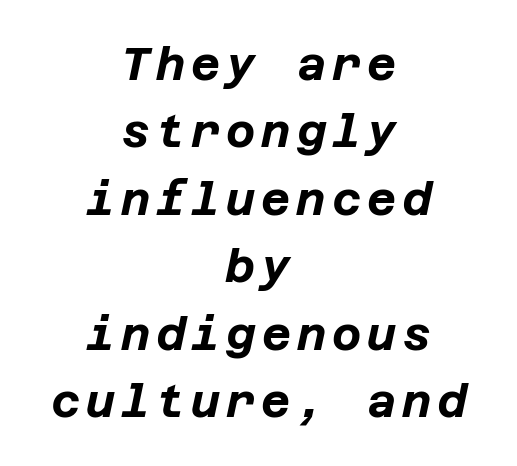
{"italic": "yes", "lean": "right", "slant_degrees": 12, "bold": "yes", "weight": "bold", "width": "normal", "stroke_contrast": "low", "x_height": "large", "underline": "no", "align": "center", "line_spacing": "normal", "line_spacing_ratio": 1.5, "glyph_px": 45}
